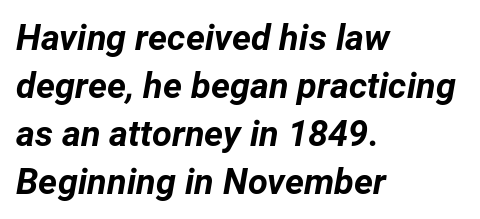
Q: Is the text bold? A: Yes.
Q: Is the text italic (slanted)? A: Yes, it leans right by about 12 degrees.
Q: Is the text underlined? A: No.
Q: How is the paragraph aligned? A: Left-aligned.
Q: Is the spacing between letters normal or unusually wide? A: Normal.
Q: Is the spacing between lines tight, normal or loose? A: Normal.
Q: Width (condensed, normal, or wide)? A: Normal.
Q: Stroke contrast? A: Low.
Q: x-height? A: Medium.
Q: Monospaced? A: No.
